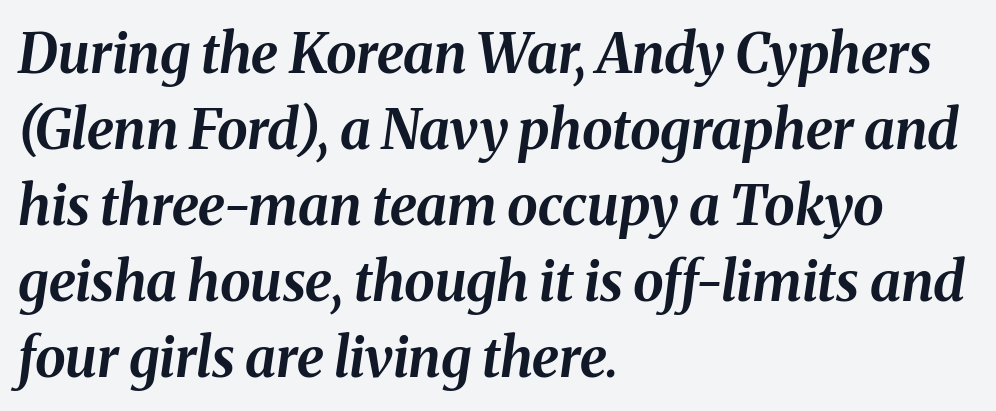
The image shows 55 px bold type, italic (leaning right); set left-aligned, normal line spacing (1.38x), normal letter spacing, not underlined; medium stroke contrast and a medium x-height.
